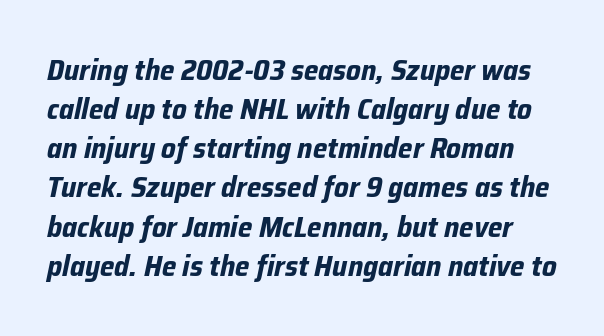
Q: Is the text bold? A: Yes.
Q: Is the text italic (slanted)? A: Yes, it leans right by about 12 degrees.
Q: Is the text underlined? A: No.
Q: Is the spacing between letters normal or unusually wide? A: Normal.
Q: Is the spacing between lines tight, normal or loose? A: Normal.
Q: Width (condensed, normal, or wide)? A: Normal.
Q: Stroke contrast? A: Low.
Q: x-height? A: Medium.
Q: Monospaced? A: No.
